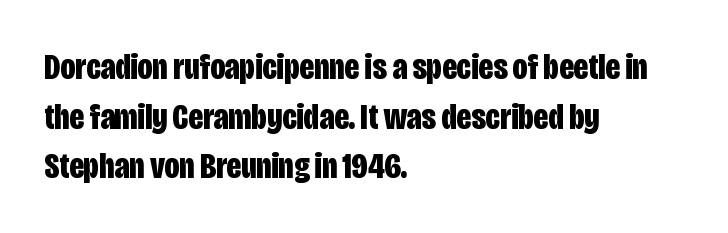
Serif or sans? Sans — the stroke terminals are bare. Pretty heavy lettering here — definitely bold. Which margin do the lines hug? The left one — the right edge is uneven. Does the leading feel generous? No, just average. This is the regular roman posture of the typeface. Spacing verdict: proportional, widths tailored to each character.
